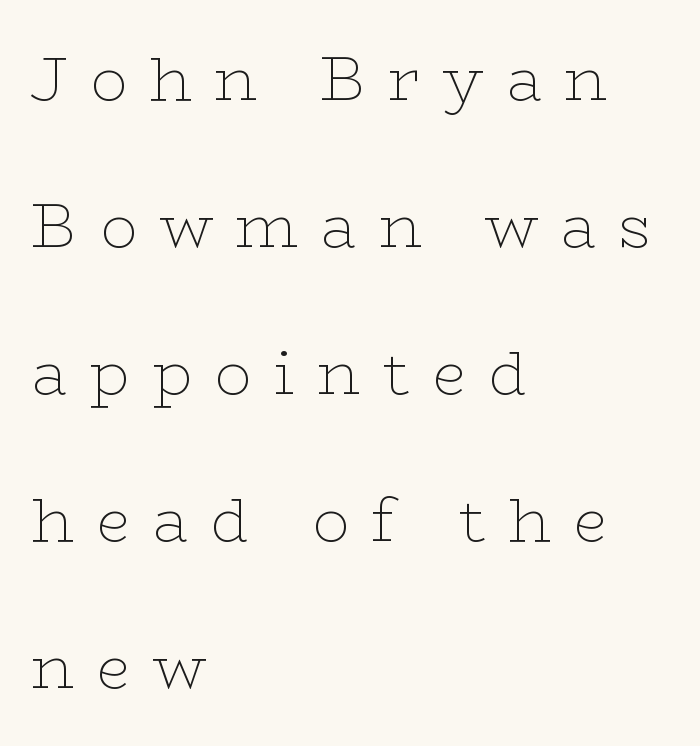
Between one letter and the next there's a generous, obvious gap. Check the space under the baseline: it is left empty. The compositor pushed each line to the left boundary. Regarding serifs, this sample has them. The passage shown stacks its lines with a broad gap. Unbolded letterforms with no extra heft.
